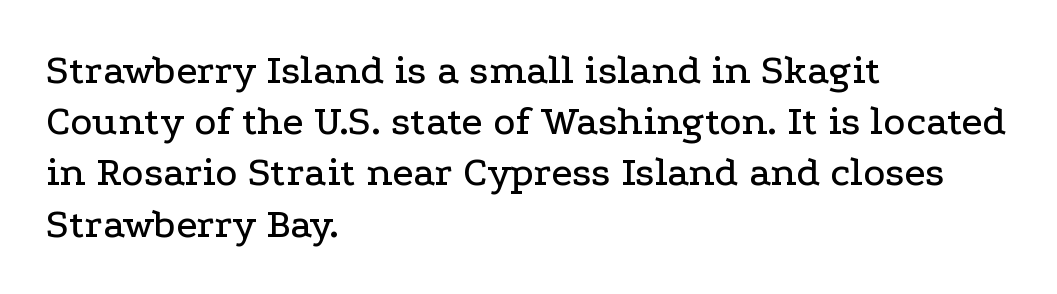
The image shows 42 px wide serif type, upright; set left-aligned, line spacing 1.22x, normal letter spacing, not underlined; low stroke contrast and a medium x-height.
